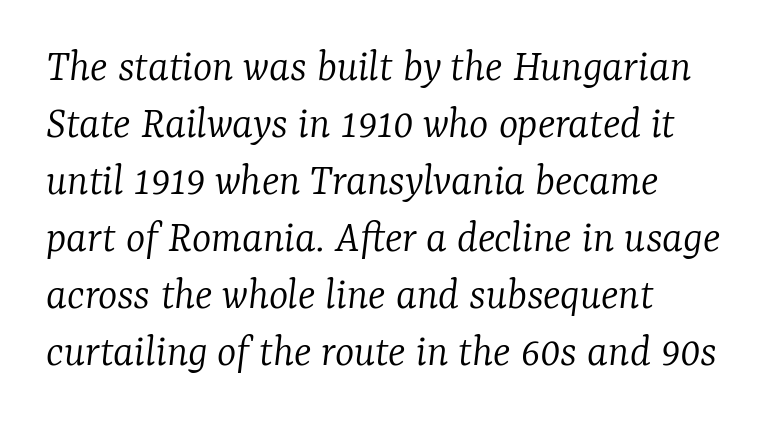
In terms of letterform style, serifs are clearly present. No letter is thick-stroked: the sample isn't bold. Honestly, the letter spacing is just normal — you wouldn't notice it. This rendering uses left alignment, leaving the right contour irregular. The passage shown is typed in a proportional face where columns would drift. Posture: slanted.
